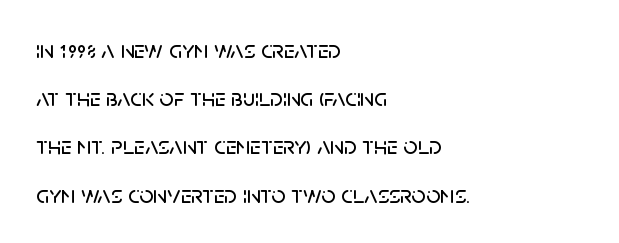
{"italic": "no", "underline": "no", "align": "left", "line_spacing": "loose", "line_spacing_ratio": 1.93, "letter_spacing": "normal", "letter_spacing_em": 0.0, "glyph_px": 25}
